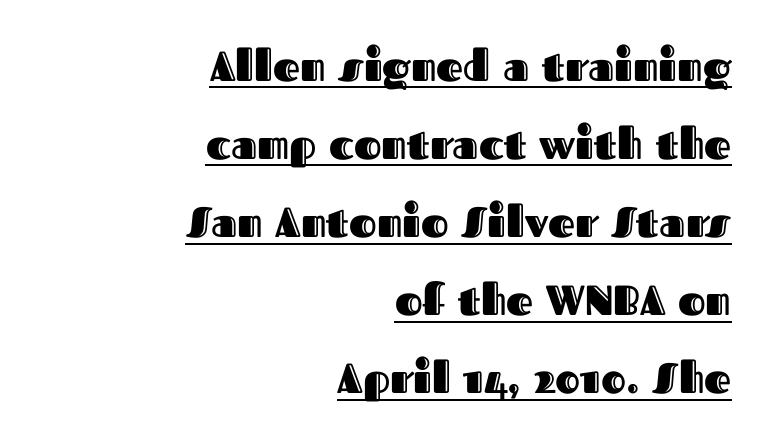
{"italic": "no", "width": "normal", "x_height": "medium", "monospaced": "no", "underline": "yes", "align": "right", "line_spacing_ratio": 1.86, "letter_spacing": "normal", "letter_spacing_em": 0.0, "glyph_px": 42}
